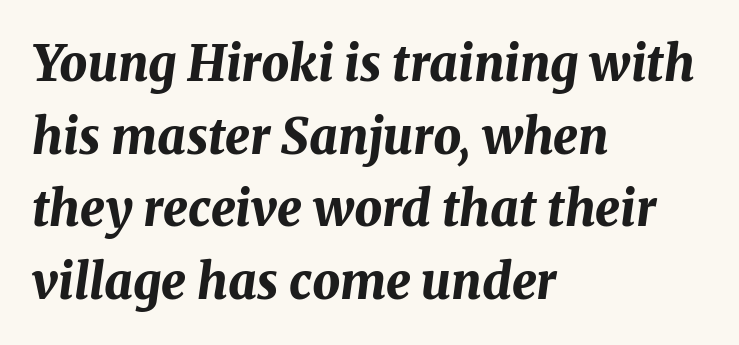
The image shows 49 px bold type, italic (leaning right); set left-aligned, normal line spacing (1.48x), normal letter spacing, not underlined; medium stroke contrast and a medium x-height.
